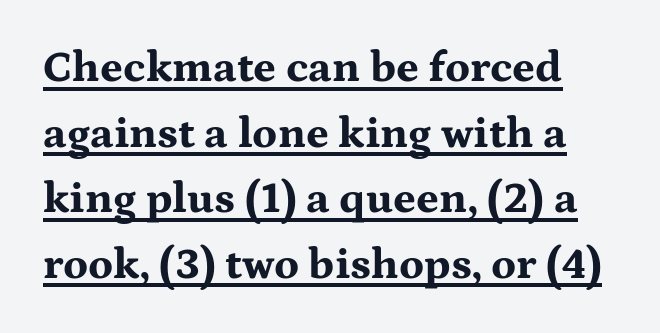
{"serif": "yes", "italic": "no", "bold": "yes", "weight": "bold", "width": "wide", "stroke_contrast": "medium", "x_height": "medium", "monospaced": "no", "underline": "yes", "line_spacing": "normal", "line_spacing_ratio": 1.49, "letter_spacing": "normal", "letter_spacing_em": 0.0, "glyph_px": 44}
